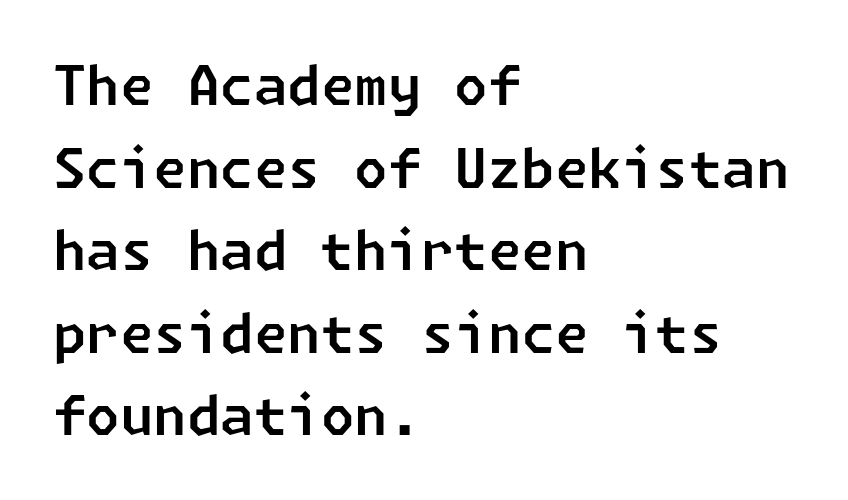
The rows are spaced the way most documents space them. Left-aligned paragraph, ragged on the right. Caption: standard tracking, unaltered. The glyphs in this specimen are sans serif. Descender tails drop into unmarked territory.
